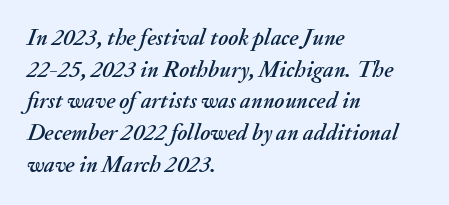
In terms of leading, this rendering sits right in the middle. Has an underline been added? It has not. The whole block is typeset with a tilt. How are the letters spaced? Ordinarily, with no added tracking.
